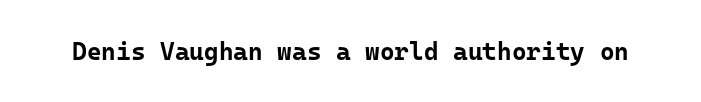
{"italic": "no", "bold": "yes", "underline": "no", "letter_spacing": "normal", "letter_spacing_em": 0.0, "glyph_px": 25}
